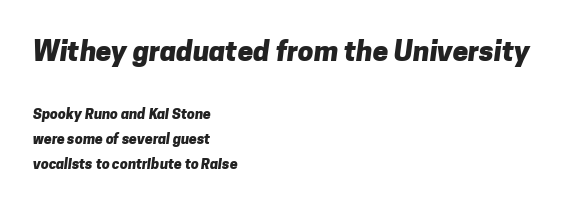
{"serif": "no", "bold": "yes", "weight": "heavy", "width": "normal", "stroke_contrast": "low", "x_height": "medium", "monospaced": "no", "underline": "no", "align": "left", "line_spacing_ratio": 1.78, "letter_spacing": "normal", "letter_spacing_em": 0.0, "larger_block": "first", "size_ratio": 2.0, "glyph_px": 28}
